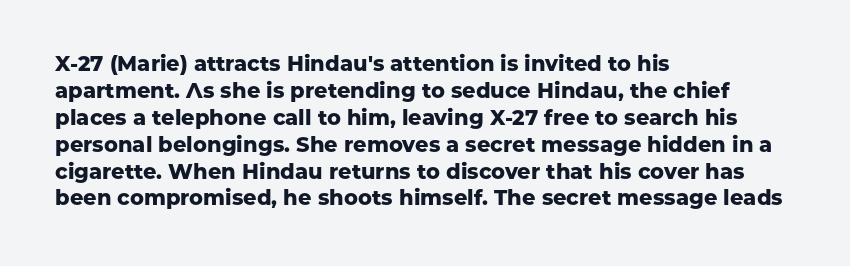
Which margin do the lines hug? The left one — the right edge is uneven. The foot of each line stays bare and open. Strokes here are thick enough to call this a true bold. Does the lettering tilt? It doesn't — this is upright. You could call the tracking neutral — neither tight nor loose. Interline gaps are of average width in this sample.
